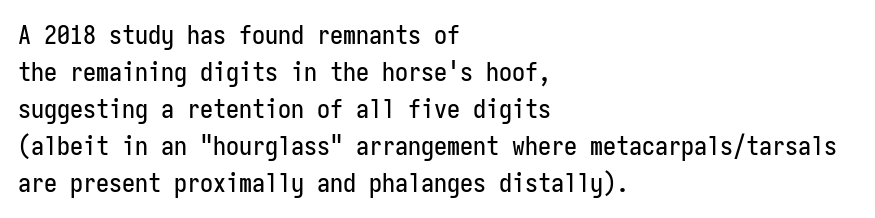
Q: Is the text italic (slanted)? A: No, it is upright.
Q: Is the text underlined? A: No.
Q: How is the paragraph aligned? A: Left-aligned.
Q: Is the spacing between letters normal or unusually wide? A: Normal.
Q: Is the spacing between lines tight, normal or loose? A: Normal.
